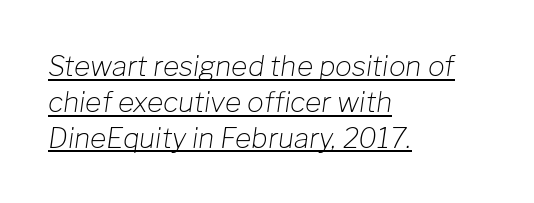
The image shows 28 px light type, italic (leaning right); set left-aligned, normal line spacing (1.28x), normal letter spacing, underlined; low stroke contrast and a medium x-height.
